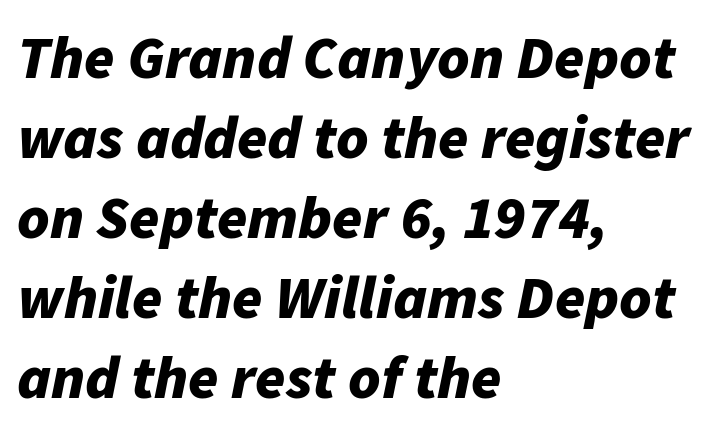
The space directly below the letters is spotless. The rendering uses natural spacing where letterforms have individual widths. Compared with typical body copy, the letter spacing here is the same. These lines sit exactly where default settings would place them. The whole block is typeset with a tilt.
